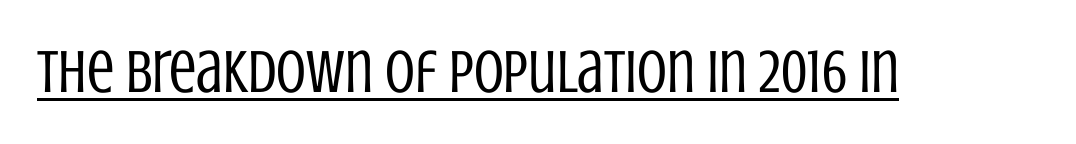
{"serif": "no", "italic": "no", "bold": "no", "weight": "regular", "width": "condensed", "stroke_contrast": "low", "x_height": "large", "monospaced": "no", "underline": "yes", "letter_spacing": "normal", "letter_spacing_em": 0.0, "glyph_px": 61}
